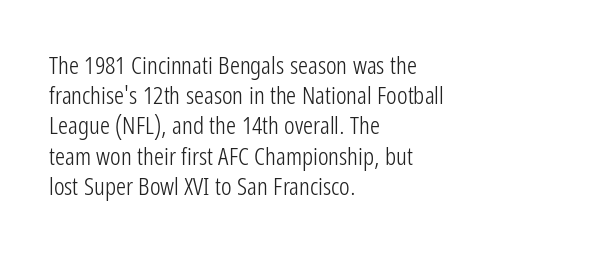
{"italic": "no", "bold": "no", "underline": "no", "align": "left", "line_spacing_ratio": 1.21, "letter_spacing": "normal", "letter_spacing_em": 0.0, "glyph_px": 25}
